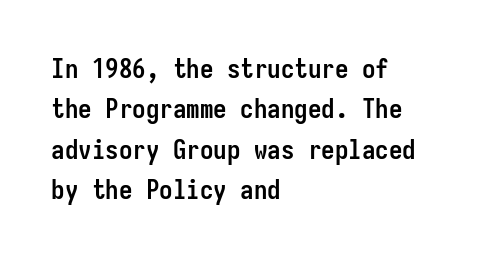
{"italic": "no", "bold": "yes", "underline": "no", "align": "left", "line_spacing": "normal", "line_spacing_ratio": 1.5, "letter_spacing": "normal", "letter_spacing_em": 0.0, "glyph_px": 27}
